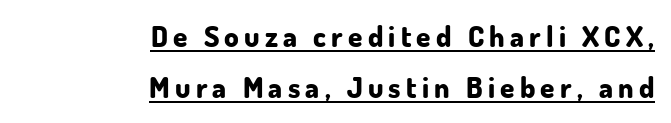
The image shows 29 px bold sans-serif type, upright; set right-aligned, line spacing 1.76x, underlined; low stroke contrast and a small x-height.
